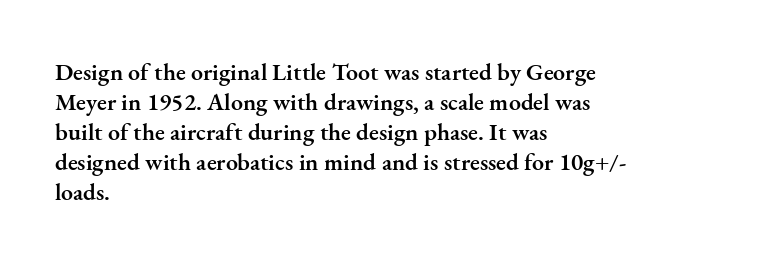
The image shows 24 px text type, upright; set left-aligned, normal line spacing (1.25x), normal letter spacing, not underlined.
